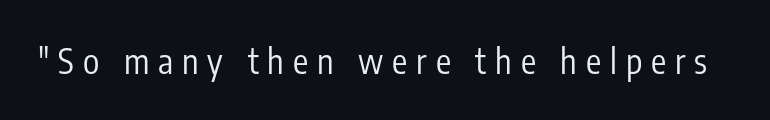
Q: Is the text bold? A: No.
Q: Is the text italic (slanted)? A: No, it is upright.
Q: Is the typeface a serif or a sans-serif typeface? A: Sans-serif.
Q: Is the text underlined? A: No.
Q: Is the spacing between letters normal or unusually wide? A: Unusually wide.
Q: Width (condensed, normal, or wide)? A: Condensed.
Q: Stroke contrast? A: Low.
Q: x-height? A: Medium.
Q: Monospaced? A: No.
